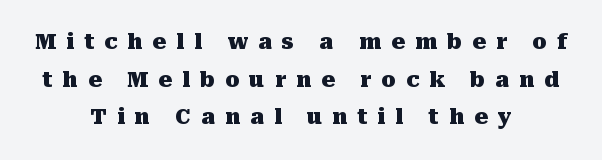
{"italic": "no", "bold": "yes", "underline": "no", "align": "center", "line_spacing_ratio": 1.79, "letter_spacing": "wide", "letter_spacing_em": 0.48, "glyph_px": 21}
